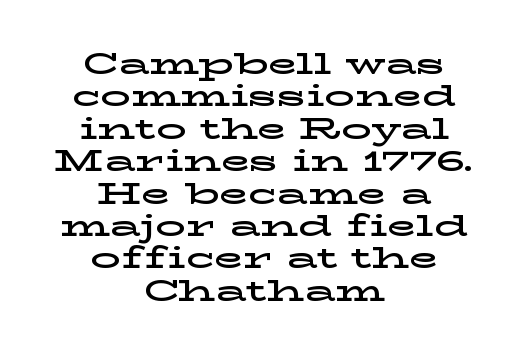
Q: Is the text italic (slanted)? A: No, it is upright.
Q: Is the typeface a serif or a sans-serif typeface? A: Serif.
Q: Is the text underlined? A: No.
Q: How is the paragraph aligned? A: Centered.
Q: Is the spacing between letters normal or unusually wide? A: Normal.
Q: Is the spacing between lines tight, normal or loose? A: Tight.
Q: Width (condensed, normal, or wide)? A: Wide.
Q: Stroke contrast? A: Low.
Q: x-height? A: Medium.
Q: Monospaced? A: No.
